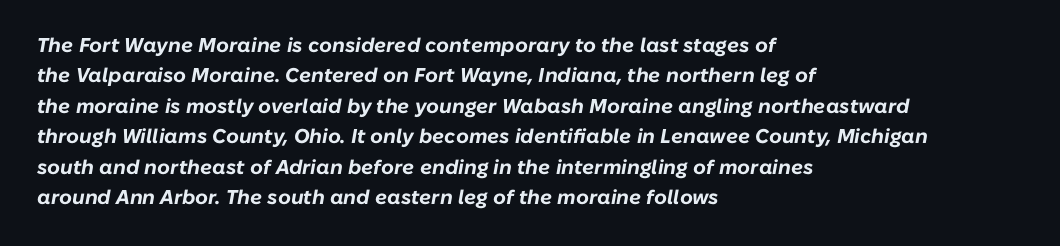
Is the type slanted? Yes — the strokes lean at a clear angle. Rule under the text: the space is simply empty. Notice how descenders clear the ascenders below comfortably — that's standard leading. Every row of glyphs begins at an identical x-position on the left. The glyphs have the mass of a bold cut. The gaps between neighbouring characters are ordinary and unremarkable.
